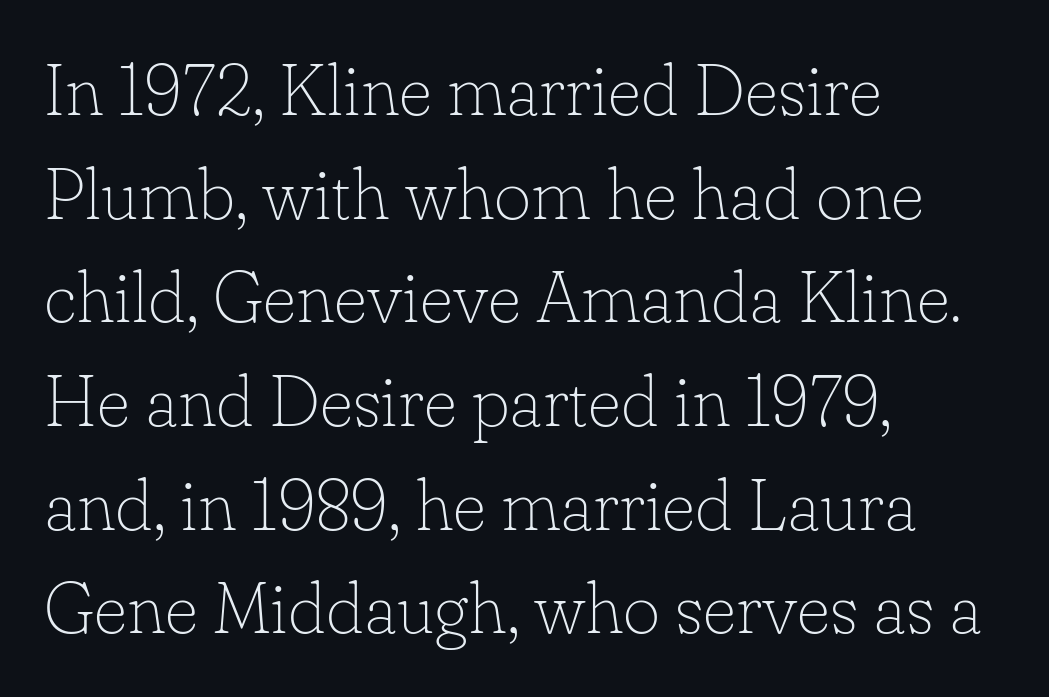
The image shows 72 px thin serif type, upright; set left-aligned, normal line spacing (1.44x), normal letter spacing, not underlined; low stroke contrast and a small x-height.
